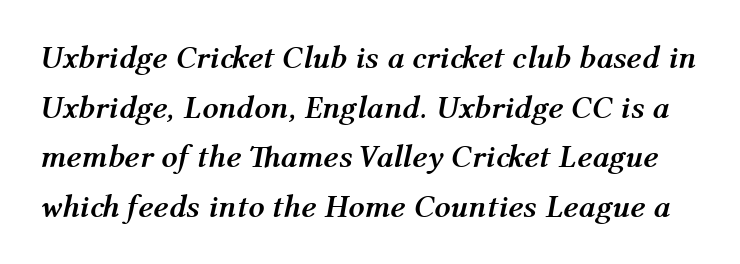
Q: Is the text bold? A: Yes.
Q: Is the text italic (slanted)? A: Yes, it leans right by about 12 degrees.
Q: Is the text underlined? A: No.
Q: Is the spacing between letters normal or unusually wide? A: Normal.
Q: Is the spacing between lines tight, normal or loose? A: Normal.
Q: Width (condensed, normal, or wide)? A: Normal.
Q: Stroke contrast? A: Medium.
Q: x-height? A: Medium.
Q: Monospaced? A: No.
